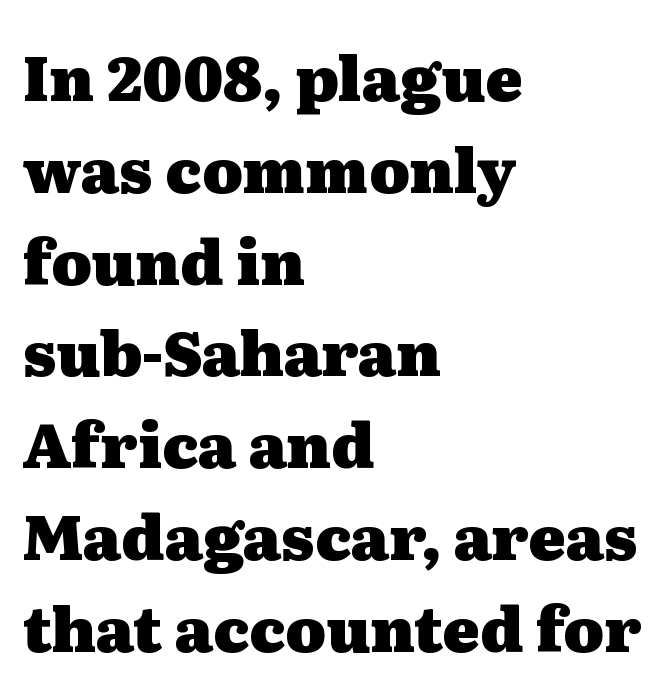
The image shows 62 px heavy, wide serif type, upright; set left-aligned, normal line spacing (1.48x), normal letter spacing, not underlined; medium stroke contrast and a medium x-height.
